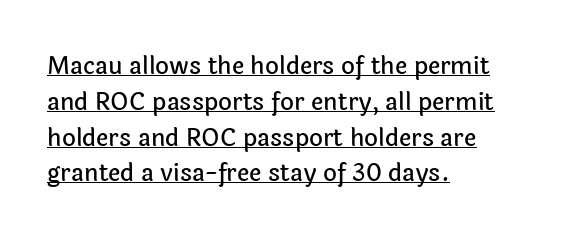
Does the copy run flush right? No — it runs flush left. Default kerning and tracking; the words read as compact shapes. The typography opts for an upright posture over an oblique one. The rows are spaced the way most documents space them.
